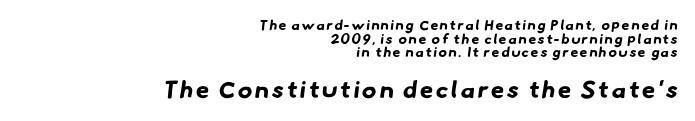
The image shows 24 px bold type; set right-aligned, tight line spacing (0.97x), not underlined; the second (bottom) block is 1.71x larger.
